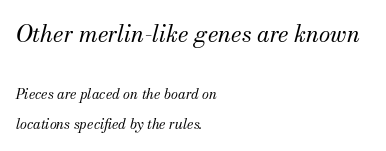
Slanted lettering throughout. Reading down the column, the eye jumps a long way to each next line. Look at the glyph heights: the upper group is clearly the bigger setting. There is no visible air inserted between adjacent glyphs.
